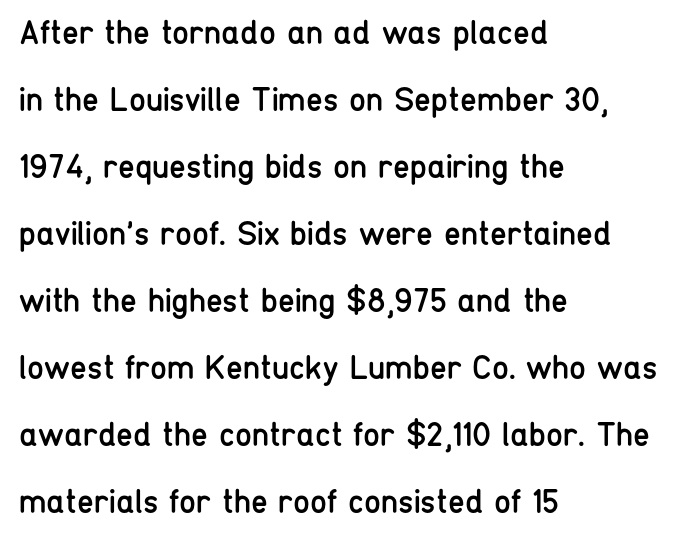
The image shows 34 px regular-weight, condensed sans-serif type, upright; set left-aligned, loose line spacing (1.97x), normal letter spacing, not underlined; low stroke contrast and a medium x-height.
